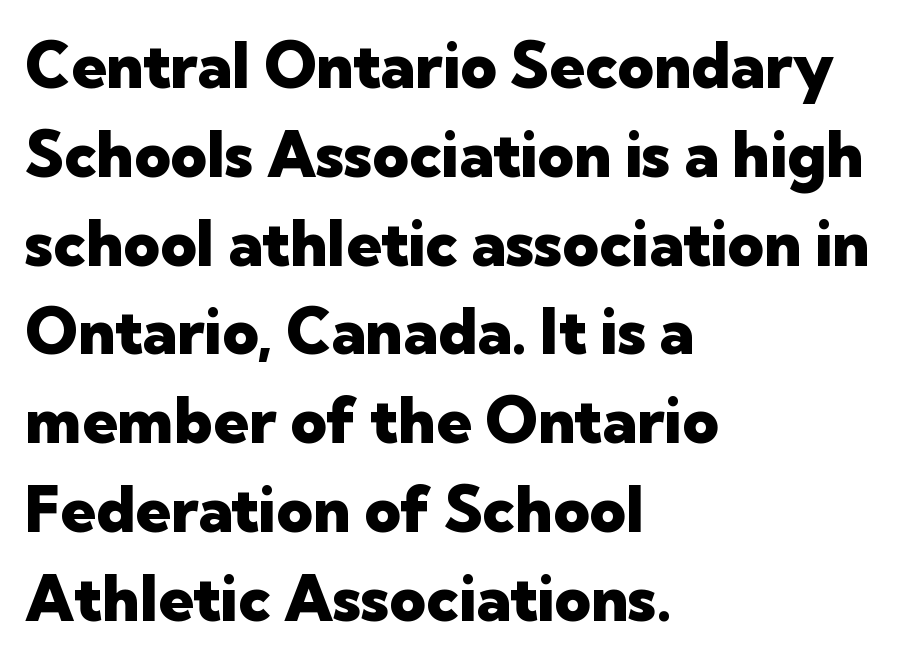
Q: Is the text bold? A: Yes.
Q: Is the text italic (slanted)? A: No, it is upright.
Q: Is the typeface a serif or a sans-serif typeface? A: Sans-serif.
Q: Is the text underlined? A: No.
Q: How is the paragraph aligned? A: Left-aligned.
Q: Is the spacing between letters normal or unusually wide? A: Normal.
Q: Is the spacing between lines tight, normal or loose? A: Normal.
Q: Width (condensed, normal, or wide)? A: Normal.
Q: Stroke contrast? A: Low.
Q: x-height? A: Medium.
Q: Monospaced? A: No.
